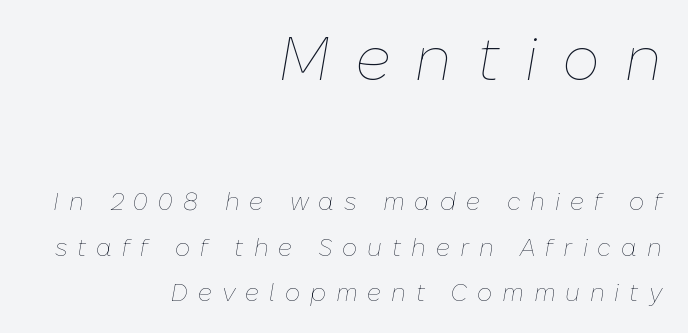
The image shows 60 px thin type, italic (leaning right); set right-aligned, loose line spacing (1.9x), unusually wide letter spacing (+0.41 em), not underlined; the first (top) block is 2.5x larger; low stroke contrast and a medium x-height.
